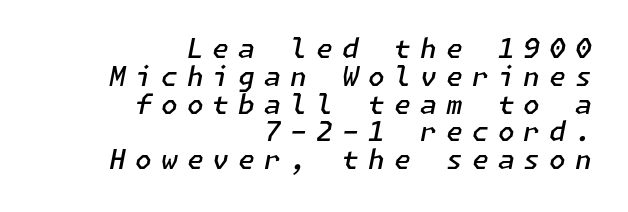
Q: Is the text bold? A: Semi-bold.
Q: Is the text italic (slanted)? A: Yes, it leans right by about 11 degrees.
Q: Is the text underlined? A: No.
Q: How is the paragraph aligned? A: Right-aligned.
Q: Is the spacing between letters normal or unusually wide? A: Unusually wide.
Q: Is the spacing between lines tight, normal or loose? A: Tight.
